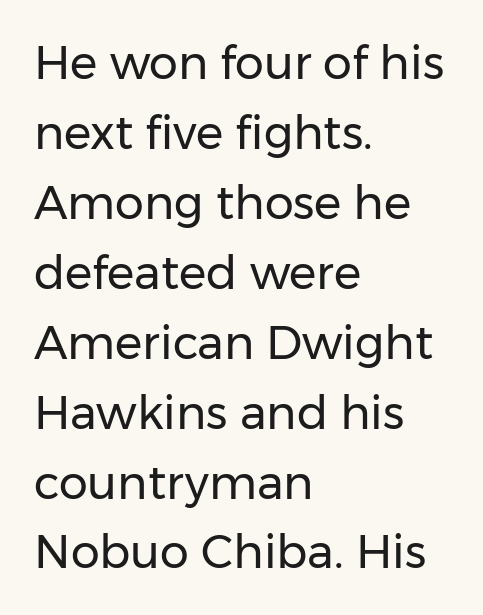
The image shows 46 px regular-weight sans-serif type, upright; set left-aligned, normal line spacing (1.52x), normal letter spacing, not underlined; low stroke contrast and a medium x-height.
